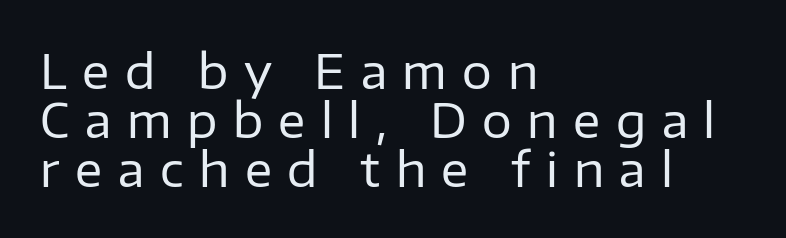
{"serif": "no", "italic": "no", "bold": "no", "weight": "regular", "width": "normal", "stroke_contrast": "low", "x_height": "medium", "monospaced": "no", "underline": "no", "align": "left", "line_spacing": "tight", "line_spacing_ratio": 1.04, "letter_spacing": "wide", "letter_spacing_em": 0.33, "glyph_px": 47}
